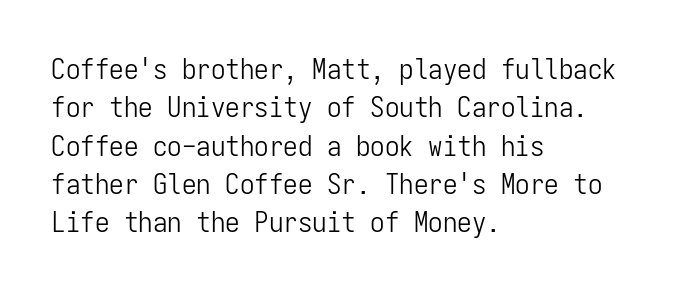
Q: Is the text bold? A: No.
Q: Is the text italic (slanted)? A: No, it is upright.
Q: Is the typeface a serif or a sans-serif typeface? A: Sans-serif.
Q: Is the text underlined? A: No.
Q: How is the paragraph aligned? A: Left-aligned.
Q: Is the spacing between letters normal or unusually wide? A: Normal.
Q: Is the spacing between lines tight, normal or loose? A: Normal.
Q: Width (condensed, normal, or wide)? A: Condensed.
Q: Stroke contrast? A: Low.
Q: x-height? A: Medium.
Q: Monospaced? A: Yes.
